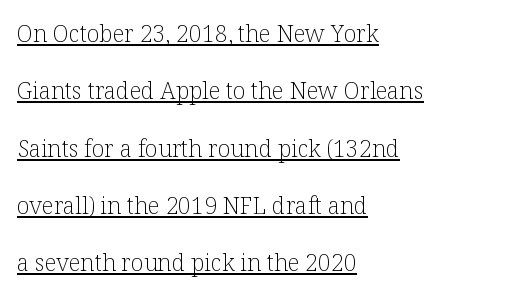
The image shows 23 px text type, upright; set left-aligned, loose line spacing (2.49x), normal letter spacing, underlined.
